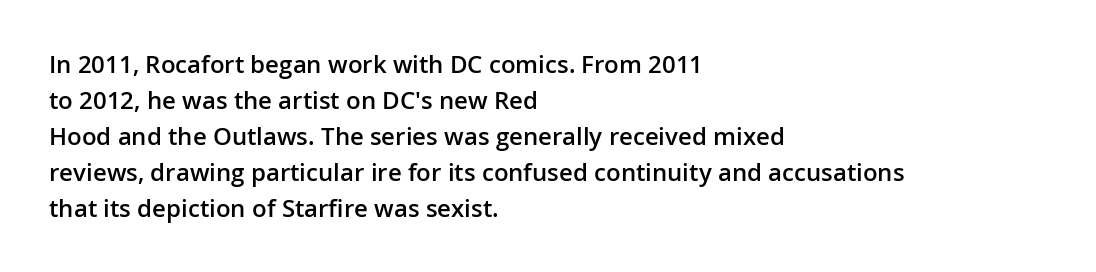
The type is set solid horizontally, with unmodified tracking. The space beneath each line is pristine and unruled. The passage shown stacks its lines at a standard gap. Visually the block forms a straight wall on the left and a jagged coastline on the right. The characters look somewhat weighty, a semibold short of true bold.
